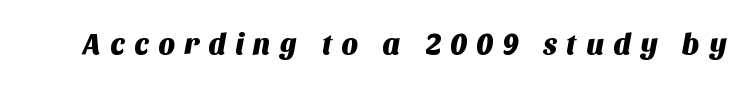
Proportional: the letters do not fall into vertical columns. Just letters on the line, the space beneath them empty. In terms of letterform style, serifs are entirely absent. This rendering widens character spacing well past its baseline value.
